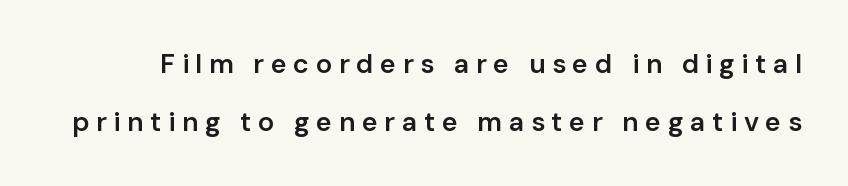
Spacing between characters has been opened up far beyond the box default. The designer dialed line spacing up above the default. Do the letters lean? They stand straight. What weight is shown? A semibold, between regular and bold. Glance below the letters and you will spot only blank space.
